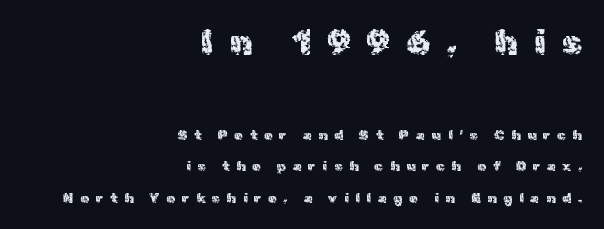
{"serif": "no", "italic": "no", "bold": "no", "weight": "regular", "width": "normal", "x_height": "medium", "monospaced": "no", "underline": "no", "align": "right", "line_spacing": "loose", "line_spacing_ratio": 2.25, "letter_spacing": "wide", "letter_spacing_em": 0.48, "larger_block": "first", "size_ratio": 2.43, "glyph_px": 34}
